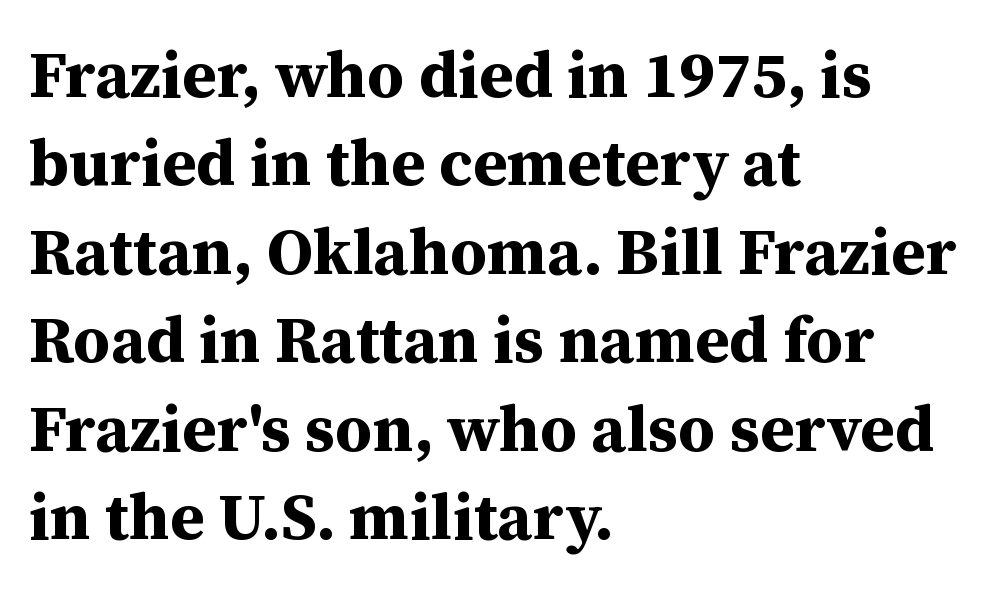
The words here are not underlined. Words appear dense and cohesive because spacing is normal. On the weight axis this lands at bold, roughly 700. Leftover space on each line is placed entirely after the last word.
